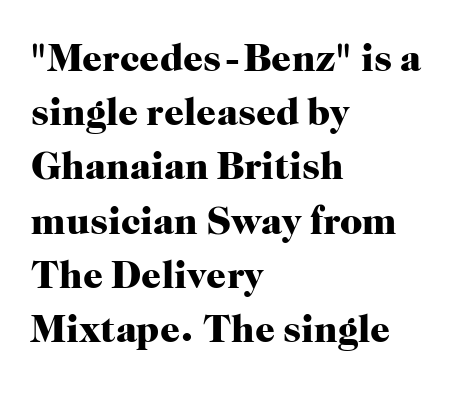
Q: Is the text bold? A: Yes.
Q: Is the text italic (slanted)? A: No, it is upright.
Q: Is the typeface a serif or a sans-serif typeface? A: Serif.
Q: Is the text underlined? A: No.
Q: How is the paragraph aligned? A: Left-aligned.
Q: Is the spacing between letters normal or unusually wide? A: Normal.
Q: Is the spacing between lines tight, normal or loose? A: Normal.
Q: Width (condensed, normal, or wide)? A: Normal.
Q: Stroke contrast? A: High.
Q: x-height? A: Medium.
Q: Monospaced? A: No.
